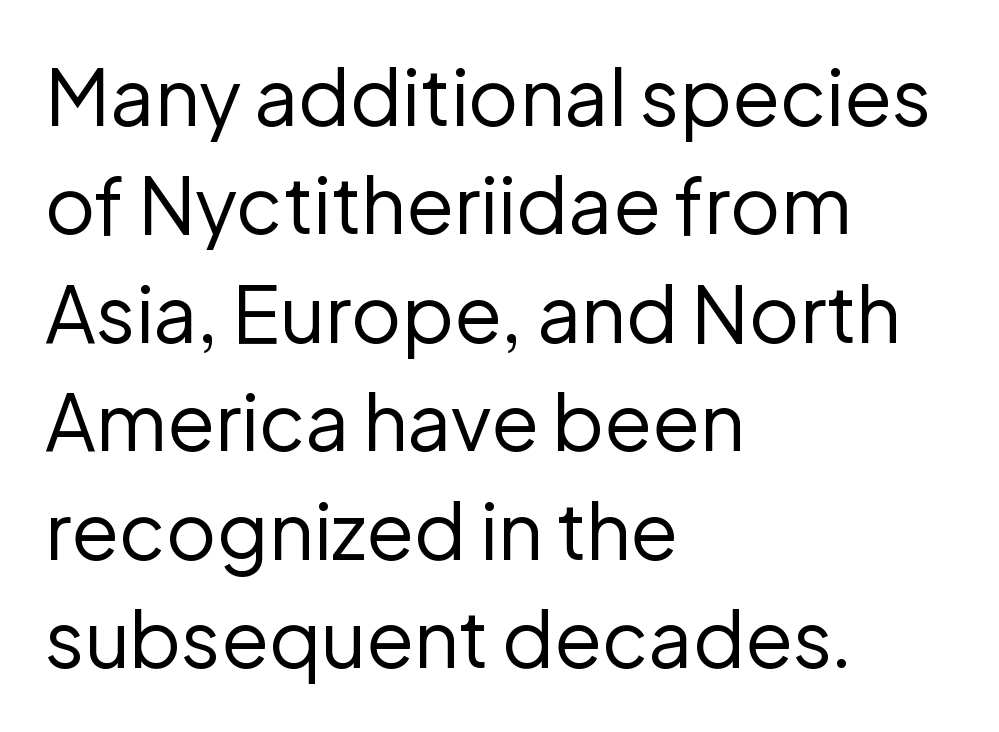
Q: Is the text bold? A: No.
Q: Is the text italic (slanted)? A: No, it is upright.
Q: Is the typeface a serif or a sans-serif typeface? A: Sans-serif.
Q: Is the text underlined? A: No.
Q: How is the paragraph aligned? A: Left-aligned.
Q: Is the spacing between letters normal or unusually wide? A: Normal.
Q: Is the spacing between lines tight, normal or loose? A: Normal.
Q: Width (condensed, normal, or wide)? A: Normal.
Q: Stroke contrast? A: Low.
Q: x-height? A: Medium.
Q: Monospaced? A: No.
